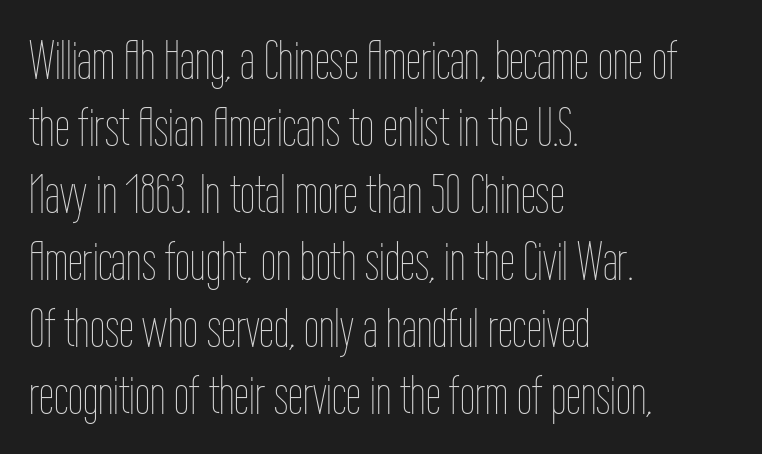
A classic flush-left, rag-right setting is used for this passage. Decoration check: the copy has no underline. This is not heavy type; no bold has been used. A typesetter would call this proportional, since set widths differ per character.
